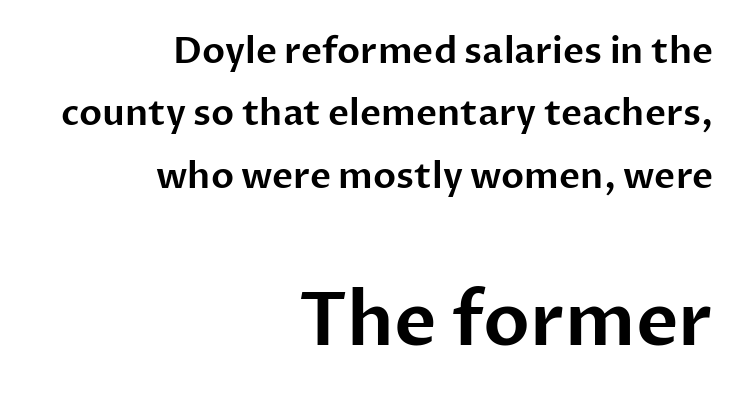
Underlining? Definitely not there. The letters advance in unequal steps, a hallmark of proportional type. Is the letter spacing exaggerated? No — it looks like the ordinary default. Each line ends at the same right margin while the left side varies. Every stem runs plumb, perpendicular to the baseline.
